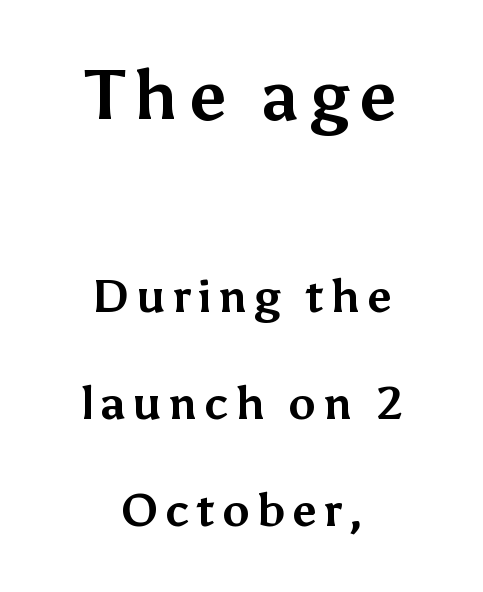
{"serif": "no", "italic": "no", "bold": "yes", "weight": "bold", "width": "normal", "stroke_contrast": "medium", "x_height": "medium", "monospaced": "no", "underline": "no", "align": "center", "line_spacing": "loose", "line_spacing_ratio": 2.32, "larger_block": "first", "size_ratio": 1.5, "glyph_px": 69}
